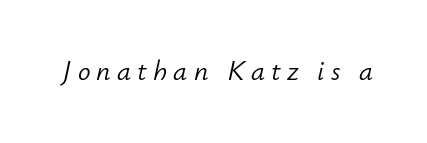
The image shows 28 px light type, italic (leaning right); set unusually wide letter spacing (+0.22 em), not underlined; low stroke contrast and a small x-height.
